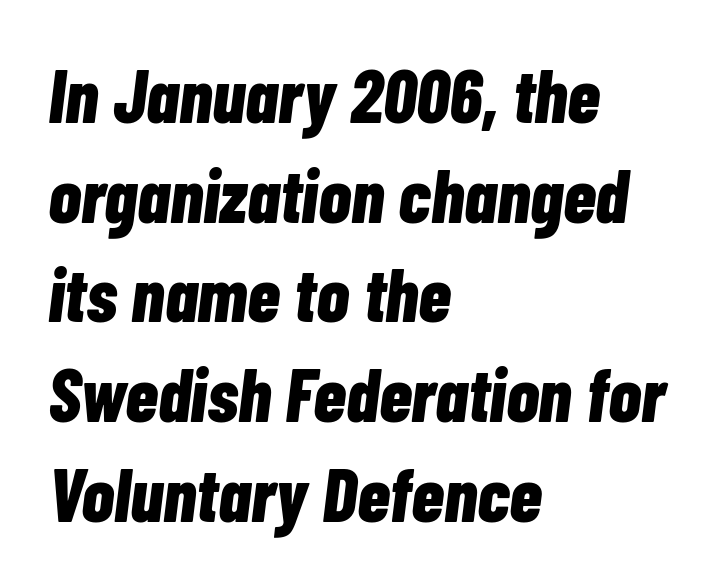
Each line starts at the same left margin while the right side varies. A typesetter would call this leading conventional body-copy spacing. Rendered with sloped, italic letterforms. Weight check: bold — yes, fully. Words appear dense and cohesive because spacing is normal. Decoration check: the copy has no underline.
